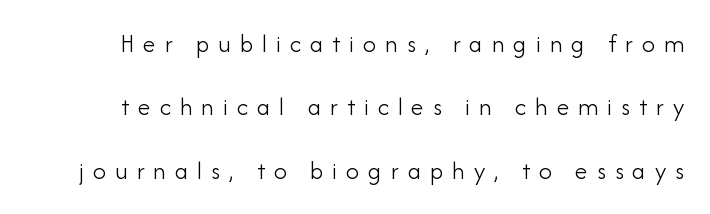
The image shows 26 px text type, upright; set loose line spacing (2.44x), unusually wide letter spacing (+0.34 em), not underlined.
